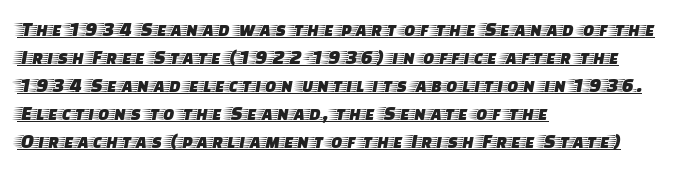
{"underline": "yes", "align": "left", "line_spacing": "normal", "line_spacing_ratio": 1.33, "letter_spacing": "normal", "letter_spacing_em": 0.0, "glyph_px": 21}
